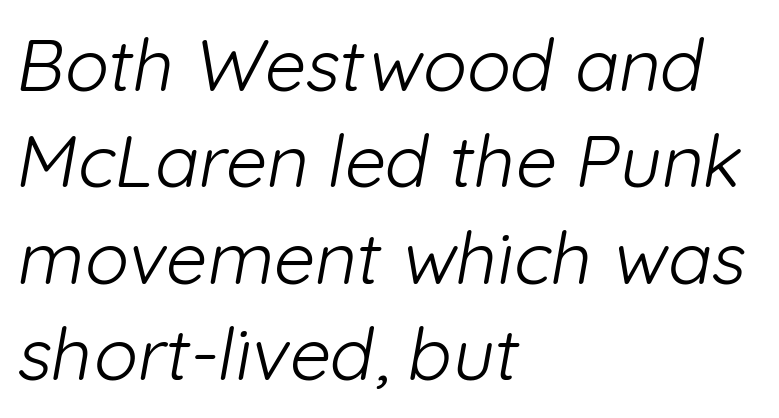
The image shows 73 px light sans-serif type; set left-aligned, normal line spacing (1.32x), normal letter spacing, not underlined; low stroke contrast and a medium x-height.
